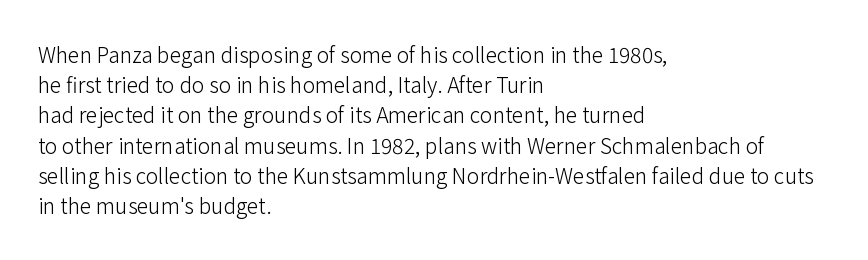
Q: Is the text bold? A: No.
Q: Is the text italic (slanted)? A: No, it is upright.
Q: Is the text underlined? A: No.
Q: How is the paragraph aligned? A: Left-aligned.
Q: Is the spacing between letters normal or unusually wide? A: Normal.
Q: Is the spacing between lines tight, normal or loose? A: Normal.
